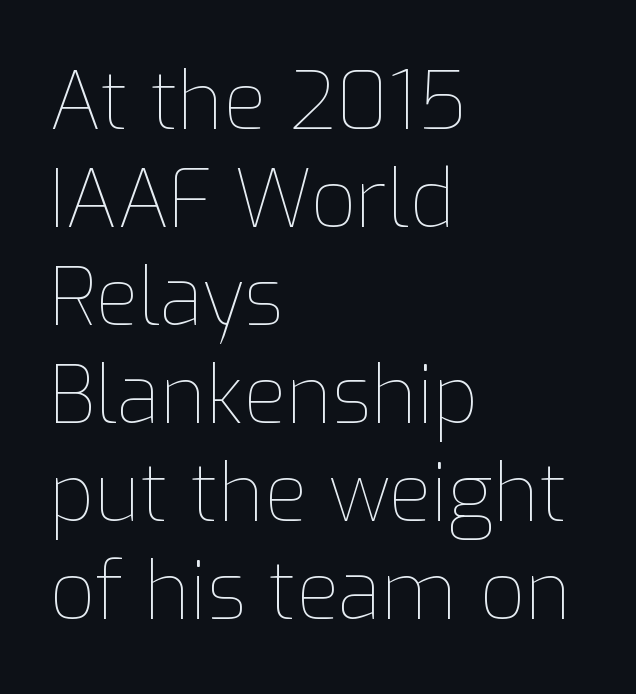
{"italic": "no", "bold": "no", "weight": "thin", "width": "normal", "stroke_contrast": "low", "x_height": "medium", "monospaced": "no", "underline": "no", "align": "left", "line_spacing_ratio": 1.24, "letter_spacing": "normal", "letter_spacing_em": 0.0, "glyph_px": 79}
